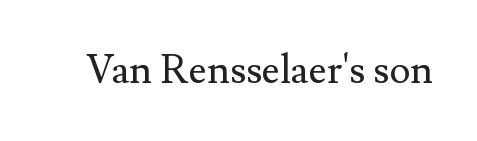
Q: Is the text bold? A: No.
Q: Is the text italic (slanted)? A: No, it is upright.
Q: Is the typeface a serif or a sans-serif typeface? A: Serif.
Q: Is the text underlined? A: No.
Q: Is the spacing between letters normal or unusually wide? A: Normal.
Q: Width (condensed, normal, or wide)? A: Normal.
Q: Stroke contrast? A: Medium.
Q: x-height? A: Small.
Q: Monospaced? A: No.
